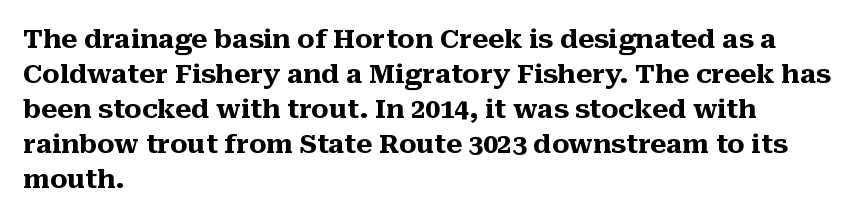
{"italic": "no", "bold": "yes", "underline": "no", "align": "left", "line_spacing": "normal", "line_spacing_ratio": 1.35, "letter_spacing": "normal", "letter_spacing_em": 0.0, "glyph_px": 26}
